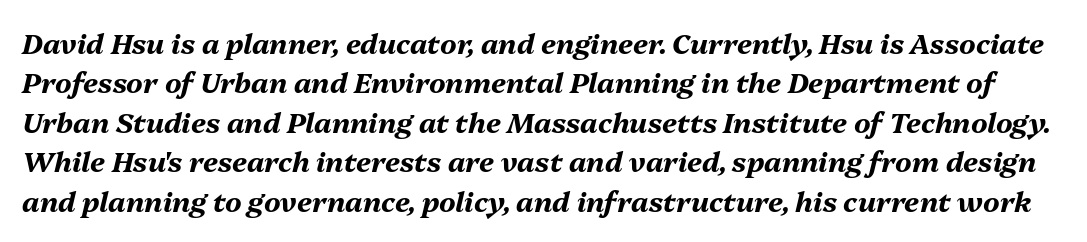
{"italic": "yes", "lean": "right", "slant_degrees": 13, "bold": "yes", "weight": "bold", "width": "normal", "stroke_contrast": "medium", "x_height": "medium", "monospaced": "no", "underline": "no", "line_spacing": "normal", "line_spacing_ratio": 1.41, "letter_spacing": "normal", "letter_spacing_em": 0.0, "glyph_px": 28}
